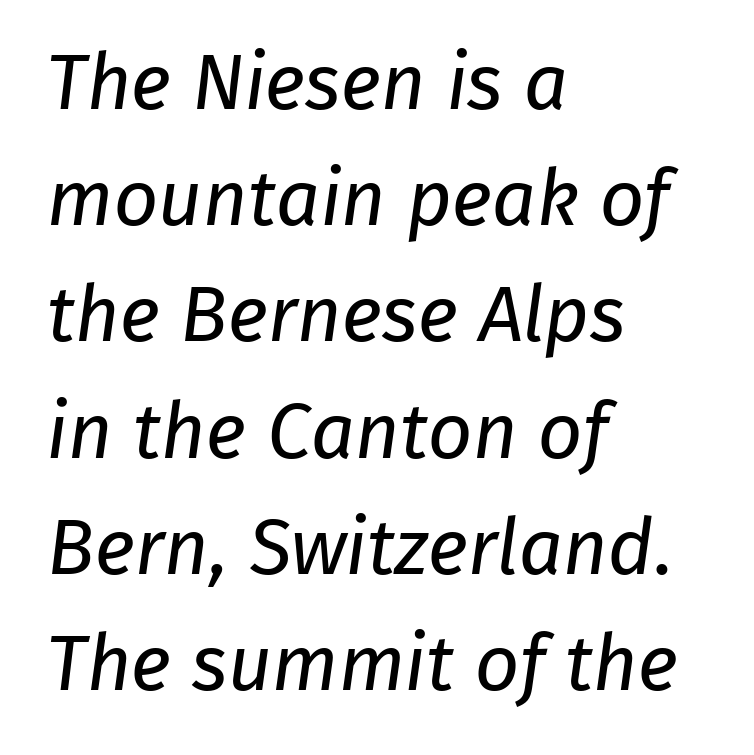
Q: Is the text bold? A: No.
Q: Is the typeface a serif or a sans-serif typeface? A: Sans-serif.
Q: Is the text underlined? A: No.
Q: How is the paragraph aligned? A: Left-aligned.
Q: Is the spacing between letters normal or unusually wide? A: Normal.
Q: Is the spacing between lines tight, normal or loose? A: Normal.
Q: Width (condensed, normal, or wide)? A: Normal.
Q: Stroke contrast? A: Low.
Q: x-height? A: Medium.
Q: Monospaced? A: No.
